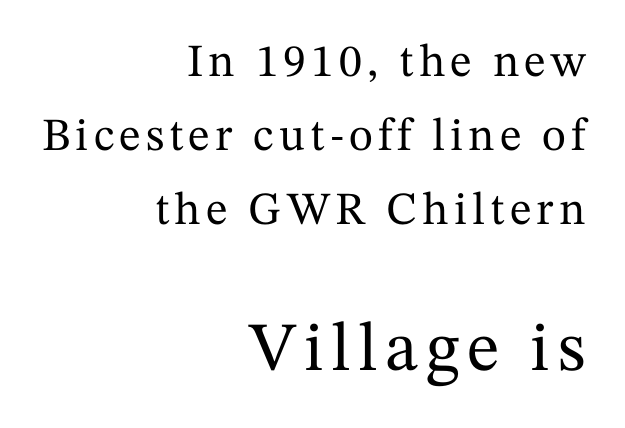
The image shows 69 px serif type, upright; set right-aligned, normal line spacing (1.61x), not underlined; the second (bottom) block is 1.5x larger; medium stroke contrast and a medium x-height.
